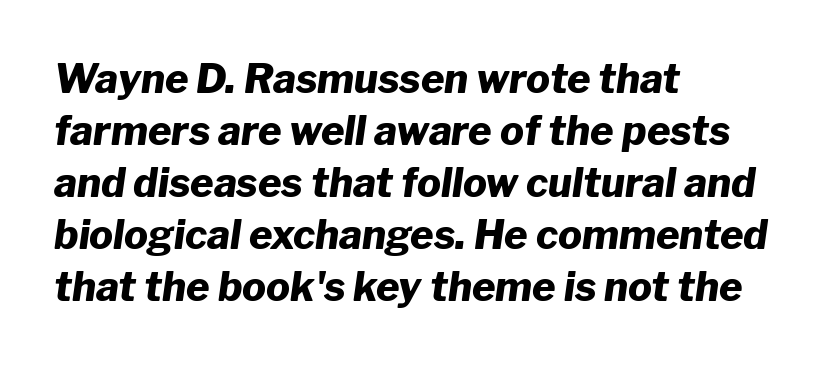
The leading is moderate, giving the passage an even texture. Compared with an ordinary text face, these strokes are far heavier — a full bold. The rendering applies a slant to the glyphs. Short and long lines alike share a common starting point at left.
